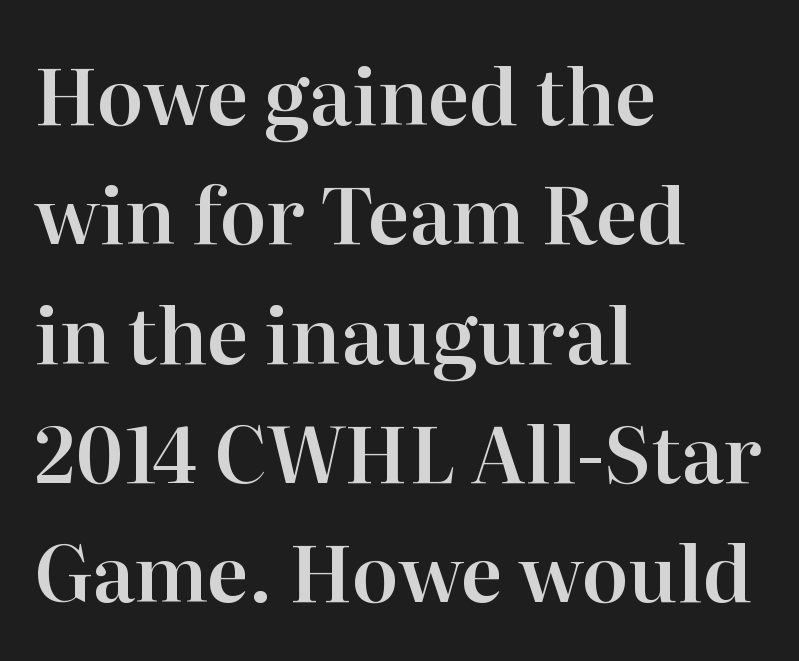
Each row of text sits above clean, open space. Default kerning and tracking; the words read as compact shapes. If you drew a line through each stem, it would be perfectly vertical. One glance says typical: line gaps are just what's usual. Here the designer chose a conventional face with non-uniform glyph widths. Left-aligned paragraph, ragged on the right.
